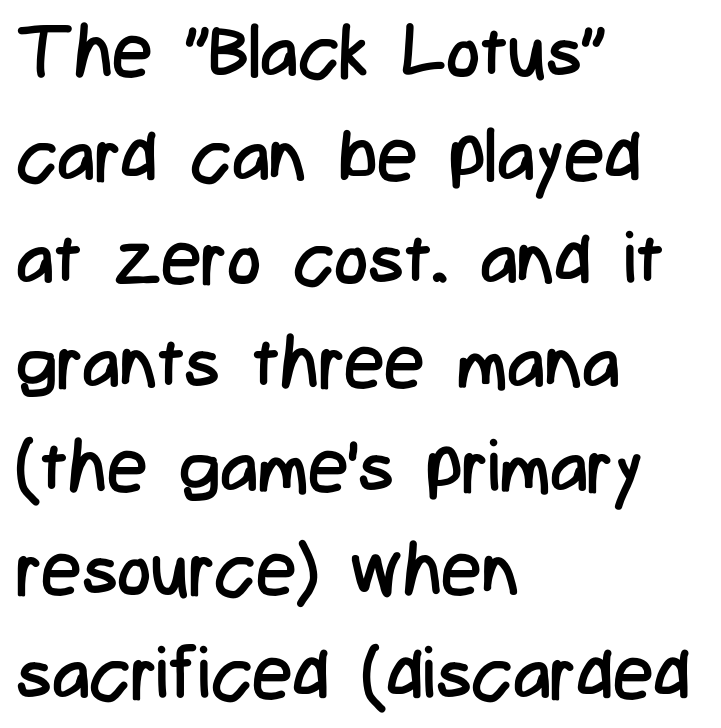
Bold? No — there's no thickening of the strokes. Quick note: not italic, upright. Letter spacing: default. Beneath every word, the page is bare.
